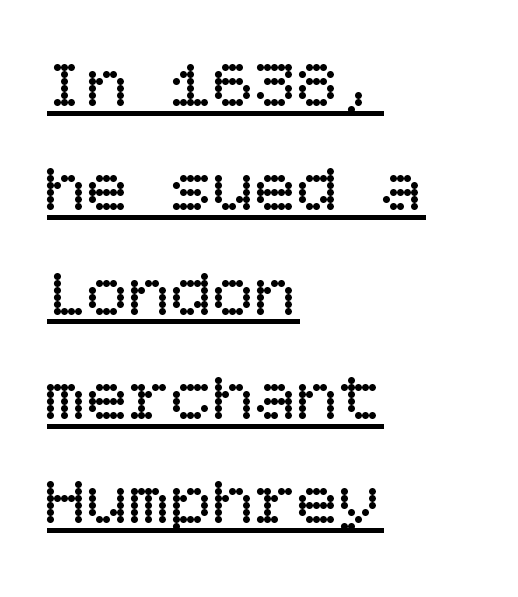
Q: Is the text bold? A: No.
Q: Is the text italic (slanted)? A: No, it is upright.
Q: Is the text underlined? A: Yes.
Q: How is the paragraph aligned? A: Left-aligned.
Q: Is the spacing between letters normal or unusually wide? A: Normal.
Q: Is the spacing between lines tight, normal or loose? A: Normal.
Q: Width (condensed, normal, or wide)? A: Normal.
Q: Stroke contrast? A: Low.
Q: x-height? A: Large.
